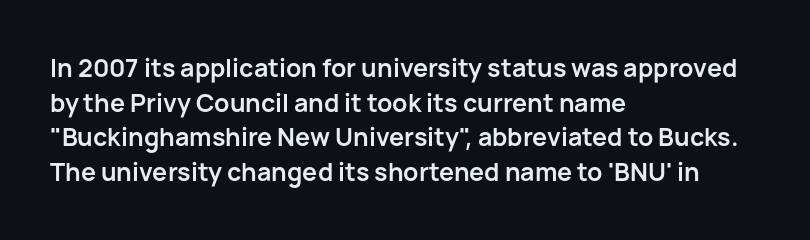
The type sits square on the baseline with zero lean. Summary of weight: heavy, a full bold. Rule under the text: the space is simply empty. Is the letter spacing exaggerated? No — it looks like the ordinary default.
